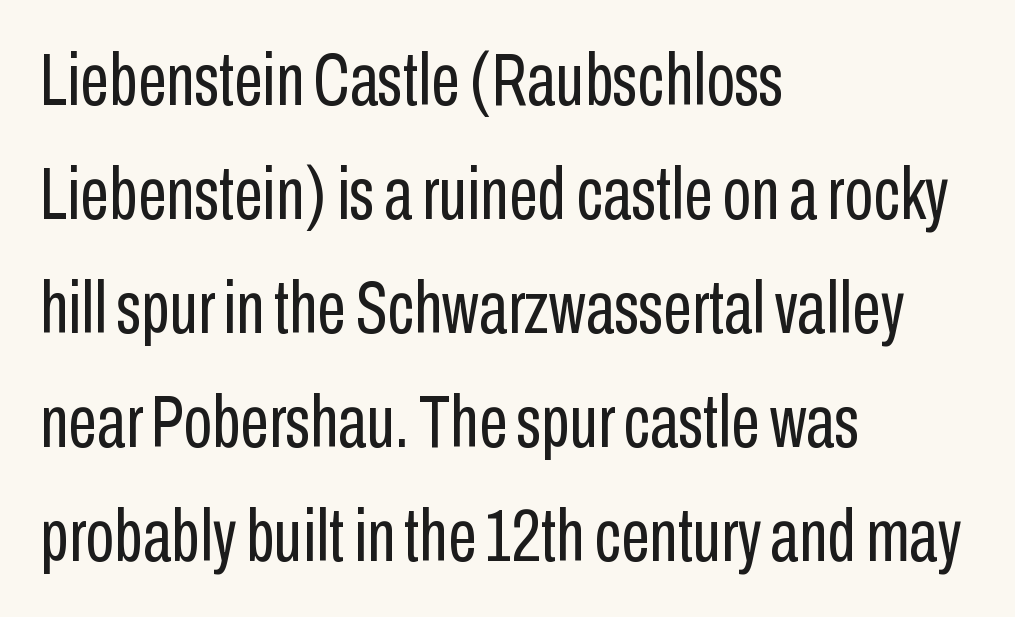
{"serif": "no", "italic": "no", "bold": "no", "weight": "regular", "width": "condensed", "stroke_contrast": "low", "x_height": "medium", "monospaced": "no", "underline": "no", "align": "left", "line_spacing": "normal", "line_spacing_ratio": 1.54, "letter_spacing": "normal", "letter_spacing_em": 0.0, "glyph_px": 74}
